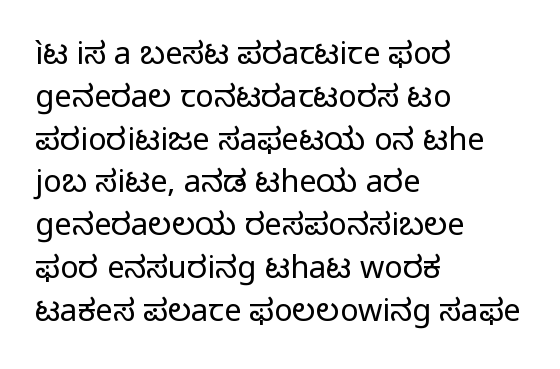
{"serif": "no", "italic": "no", "bold": "no", "weight": "regular", "width": "normal", "stroke_contrast": "low", "x_height": "medium", "monospaced": "no", "underline": "no", "align": "left", "line_spacing": "normal", "line_spacing_ratio": 1.38, "letter_spacing": "normal", "letter_spacing_em": 0.0, "glyph_px": 31}
